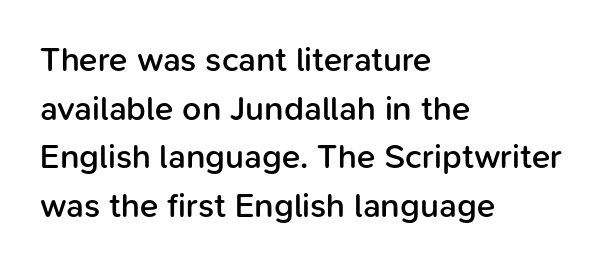
Q: Is the text bold? A: Semi-bold.
Q: Is the text italic (slanted)? A: No, it is upright.
Q: Is the typeface a serif or a sans-serif typeface? A: Sans-serif.
Q: Is the text underlined? A: No.
Q: How is the paragraph aligned? A: Left-aligned.
Q: Is the spacing between letters normal or unusually wide? A: Normal.
Q: Is the spacing between lines tight, normal or loose? A: Normal.
Q: Width (condensed, normal, or wide)? A: Normal.
Q: Stroke contrast? A: Low.
Q: x-height? A: Medium.
Q: Monospaced? A: No.
